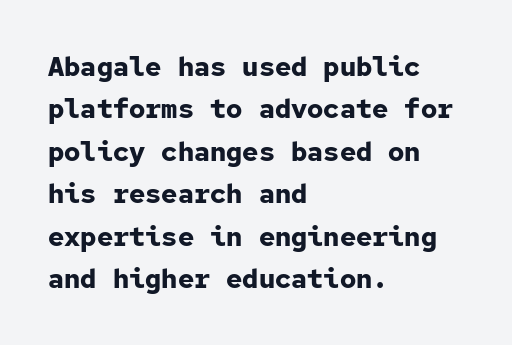
The axis of the letterforms is exactly vertical. The passage is arranged the way most books set body copy — flush left. Beneath every word, the page is bare. Summary of weight: heavy, a full bold. In terms of leading, this rendering sits right in the middle.
